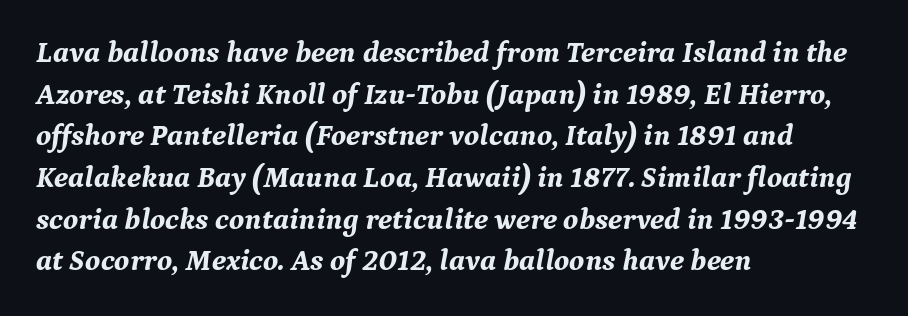
Characters are canted at an angle relative to the baseline's perpendicular. Nothing unusual about the tracking: characters are spaced as the font intends. Little horizontal feet cap the strokes, marking this as serif type. Caption: bold face, heavy strokes. A bare baseline throughout the passage.
